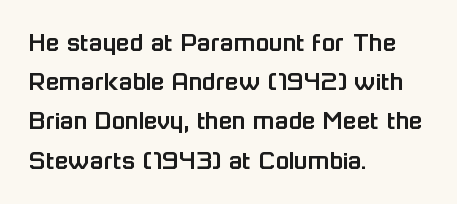
The image shows 28 px sans-serif type, upright; set left-aligned, normal line spacing (1.4x), normal letter spacing, not underlined; low stroke contrast and a medium x-height.
